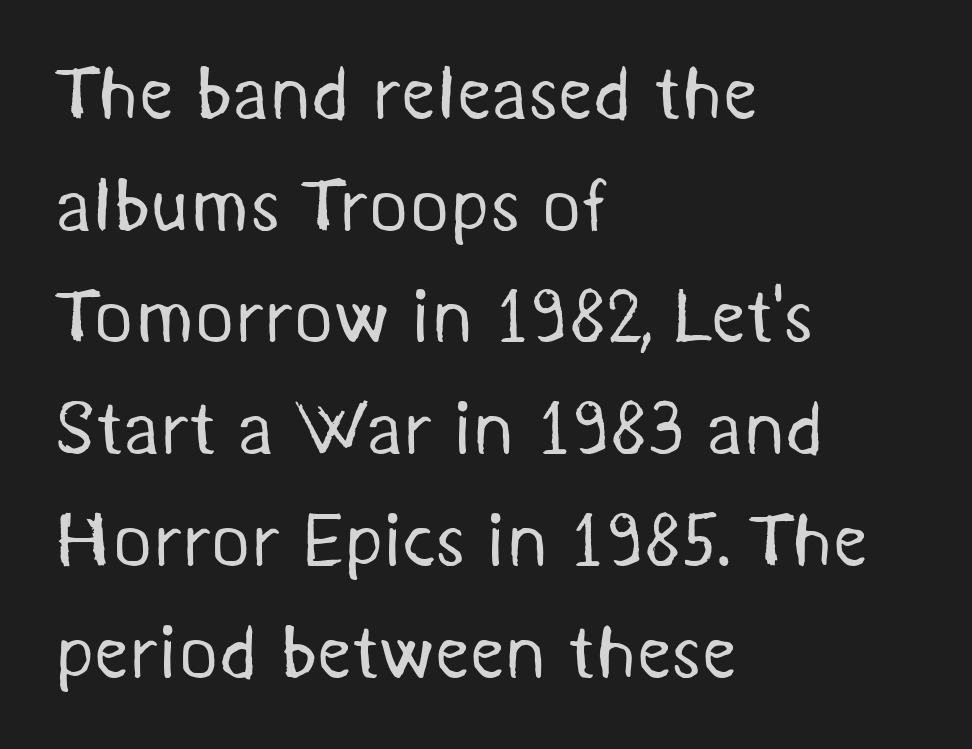
Looks like regular typesetting: each glyph gets only the width it needs. The rendering uses a moderate line-height, typical for paragraphs. Caption: face not bold, strokes unweighted. Are there feet on the stems? There aren't — it's a sans. The setting favours the left margin, as ordinary paragraphs usually do. No word sits above an underline.
